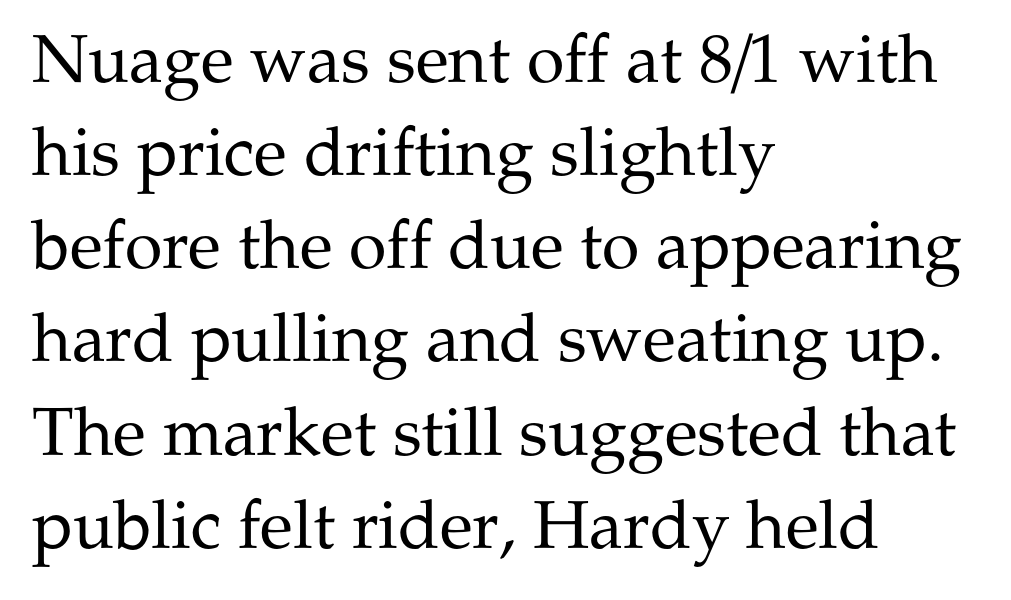
{"serif": "yes", "italic": "no", "bold": "no", "weight": "regular", "width": "normal", "stroke_contrast": "medium", "x_height": "medium", "monospaced": "no", "underline": "no", "align": "left", "line_spacing": "normal", "line_spacing_ratio": 1.37, "letter_spacing": "normal", "letter_spacing_em": 0.0, "glyph_px": 68}
